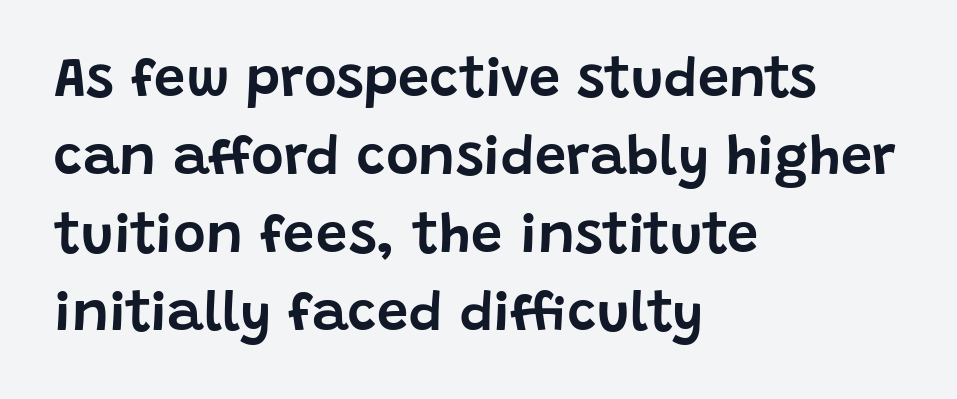
{"serif": "no", "italic": "no", "width": "normal", "stroke_contrast": "low", "x_height": "large", "monospaced": "no", "underline": "no", "align": "left", "line_spacing": "normal", "line_spacing_ratio": 1.39, "letter_spacing": "normal", "letter_spacing_em": 0.0, "glyph_px": 56}
